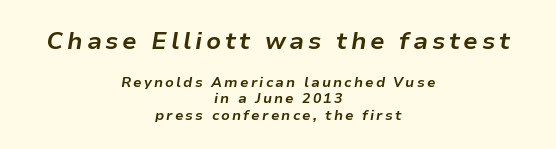
Q: Is the text bold? A: Yes.
Q: Is the text italic (slanted)? A: Yes, it leans right by about 9 degrees.
Q: Is the text underlined? A: No.
Q: How is the paragraph aligned? A: Centered.
Q: Which block of text is set in a larger size, the first (top) or the second (bottom)? A: The first (top) one.
